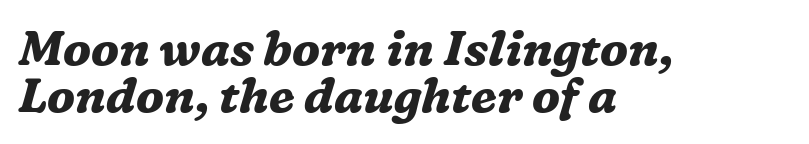
The image shows 48 px bold serif type, italic (leaning right); set left-aligned, tight line spacing (0.98x), normal letter spacing, not underlined; medium stroke contrast and a medium x-height.
